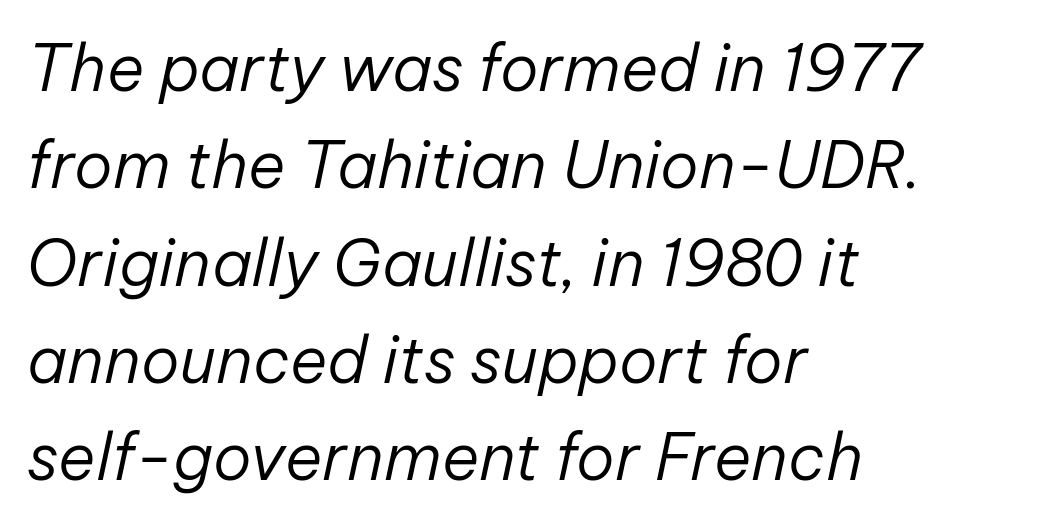
{"italic": "yes", "lean": "right", "slant_degrees": 12, "bold": "no", "weight": "regular", "width": "normal", "stroke_contrast": "low", "x_height": "medium", "monospaced": "no", "underline": "no", "align": "left", "line_spacing": "normal", "line_spacing_ratio": 1.52, "letter_spacing": "normal", "letter_spacing_em": 0.0, "glyph_px": 64}
